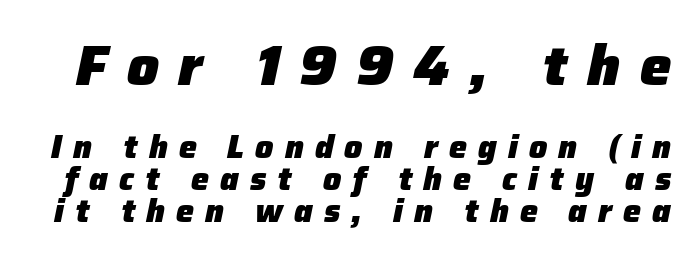
Q: Is the text bold? A: Yes.
Q: Is the text italic (slanted)? A: Yes, it leans right by about 12 degrees.
Q: Is the text underlined? A: No.
Q: Is the spacing between letters normal or unusually wide? A: Unusually wide.
Q: Is the spacing between lines tight, normal or loose? A: Tight.
Q: Which block of text is set in a larger size, the first (top) or the second (bottom)? A: The first (top) one.
Q: Width (condensed, normal, or wide)? A: Normal.
Q: Stroke contrast? A: Low.
Q: x-height? A: Medium.
Q: Monospaced? A: No.
